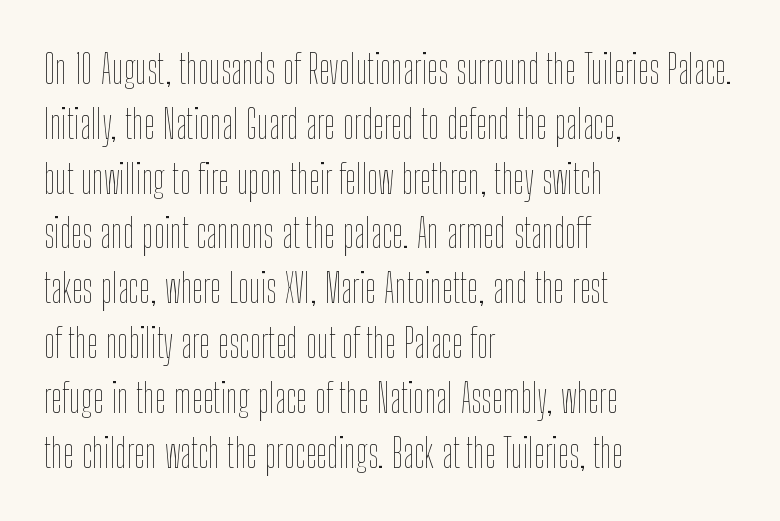
The rendering anchors every line to the left-hand side. Successive baselines arrive at the customary interval. Plain, unruled lines of type. Looks like regular typesetting: each glyph gets only the width it needs.
